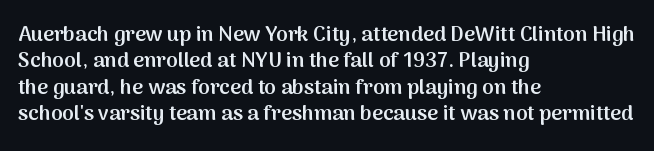
Its strokes are somewhat broadened, the hallmark of semibold type. Notice how descenders clear the ascenders below comfortably — that's standard leading. The letters stand straight up with perfectly vertical stems. Compared with a centered layout, this one pins lines to the left instead.
